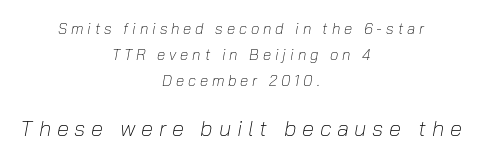
{"italic": "yes", "lean": "right", "slant_degrees": 10, "bold": "no", "underline": "no", "align": "center", "line_spacing_ratio": 1.73, "letter_spacing": "wide", "letter_spacing_em": 0.26, "larger_block": "second", "size_ratio": 1.47, "glyph_px": 22}
